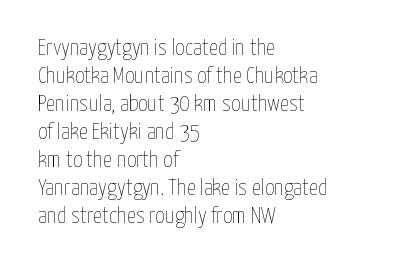
{"italic": "no", "bold": "no", "underline": "no", "align": "left", "line_spacing_ratio": 1.22, "letter_spacing": "normal", "letter_spacing_em": 0.0, "glyph_px": 23}
